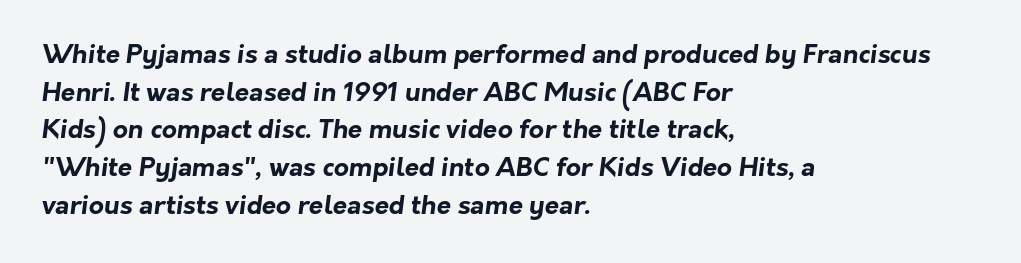
Q: Is the text bold? A: Yes.
Q: Is the text underlined? A: No.
Q: How is the paragraph aligned? A: Left-aligned.
Q: Is the spacing between letters normal or unusually wide? A: Normal.
Q: Is the spacing between lines tight, normal or loose? A: Normal.
